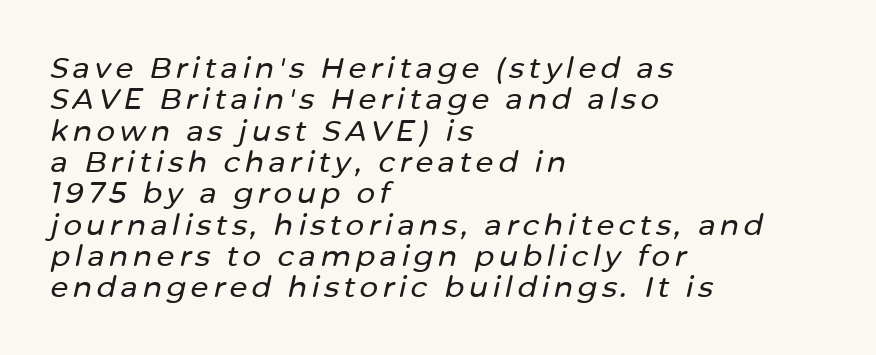
Q: Is the text italic (slanted)? A: Yes, it leans right by about 12 degrees.
Q: Is the text underlined? A: No.
Q: How is the paragraph aligned? A: Left-aligned.
Q: Is the spacing between lines tight, normal or loose? A: Tight.
Q: Width (condensed, normal, or wide)? A: Normal.
Q: Stroke contrast? A: Low.
Q: x-height? A: Medium.
Q: Monospaced? A: No.
